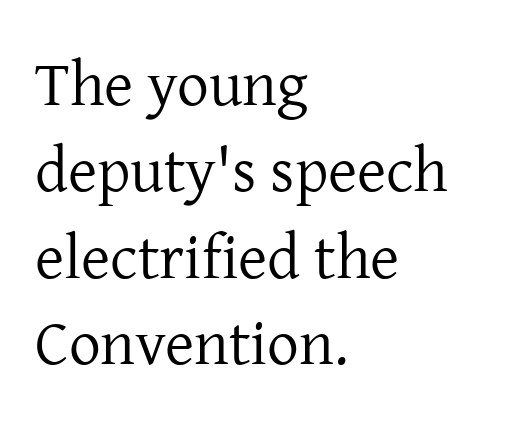
{"serif": "yes", "italic": "no", "bold": "no", "weight": "regular", "width": "normal", "stroke_contrast": "low", "x_height": "medium", "monospaced": "no", "underline": "no", "align": "left", "line_spacing": "normal", "line_spacing_ratio": 1.37, "letter_spacing": "normal", "letter_spacing_em": 0.0, "glyph_px": 63}
